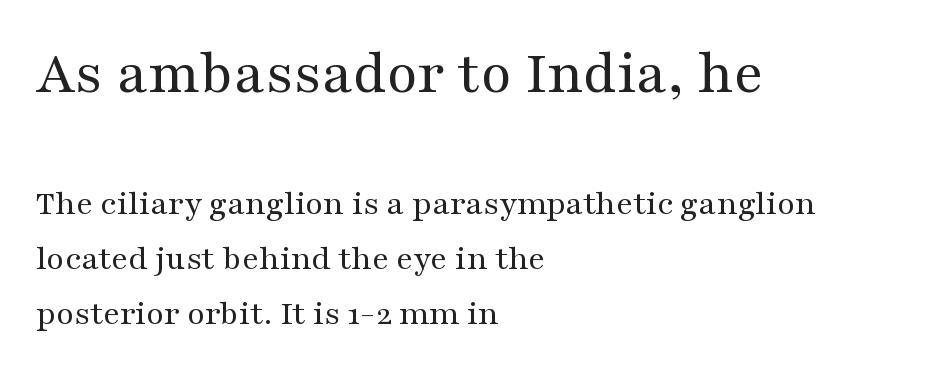
{"serif": "yes", "italic": "no", "bold": "no", "weight": "regular", "width": "wide", "stroke_contrast": "medium", "x_height": "medium", "monospaced": "no", "underline": "no", "align": "left", "line_spacing": "normal", "line_spacing_ratio": 1.52, "letter_spacing": "normal", "letter_spacing_em": 0.0, "larger_block": "first", "size_ratio": 1.75, "glyph_px": 63}
